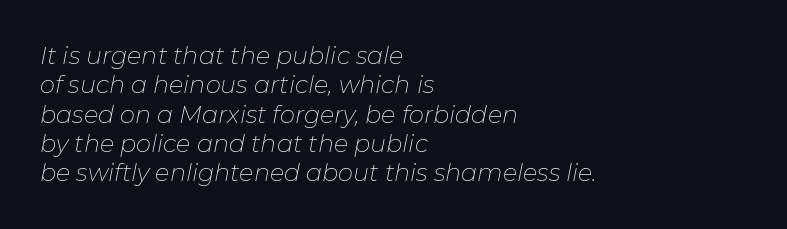
Q: Is the text bold? A: No.
Q: Is the text italic (slanted)? A: Yes, it leans right by about 11 degrees.
Q: Is the text underlined? A: No.
Q: How is the paragraph aligned? A: Left-aligned.
Q: Is the spacing between letters normal or unusually wide? A: Normal.
